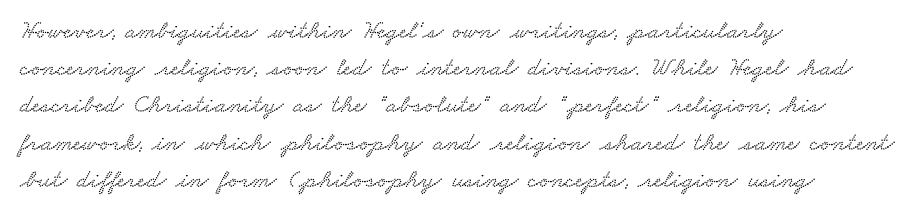
Q: Is the text underlined? A: No.
Q: How is the paragraph aligned? A: Left-aligned.
Q: Is the spacing between letters normal or unusually wide? A: Normal.
Q: Is the spacing between lines tight, normal or loose? A: Normal.
